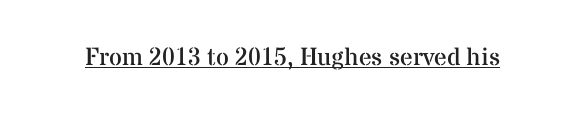
{"italic": "no", "bold": "no", "underline": "yes", "letter_spacing": "normal", "letter_spacing_em": 0.0, "glyph_px": 25}
